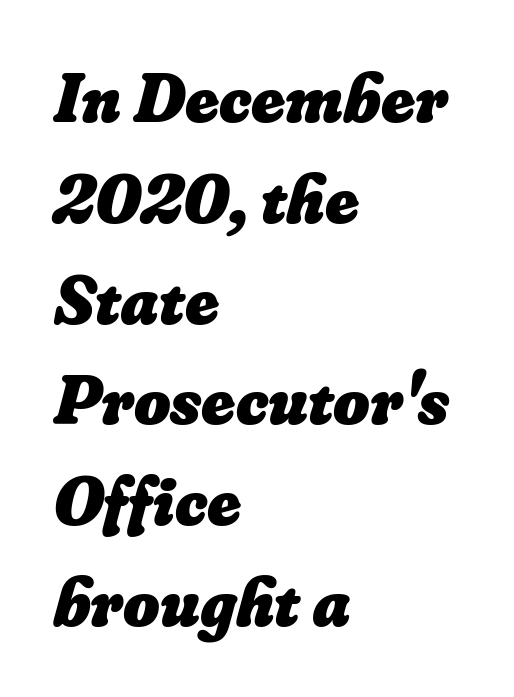
The typesetter chose a ragged-right arrangement here. The strokes are fattened all the way to bold. Whoever set this chose a conventional vertical rhythm. Look at the tracking — it's just the regular setting, nothing added. Varying glyph widths throughout — classic text-font behaviour.
